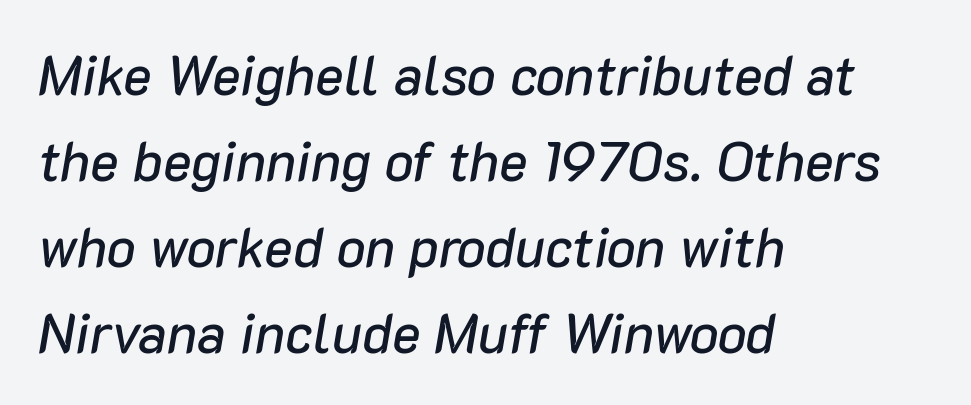
The image shows 54 px text type, italic (leaning right); set left-aligned, normal line spacing (1.59x), normal letter spacing, not underlined; low stroke contrast and a medium x-height.
